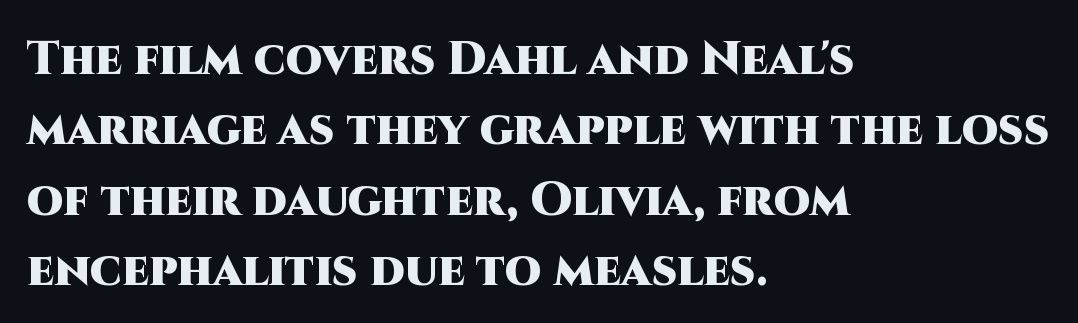
Q: Is the text bold? A: Yes.
Q: Is the text italic (slanted)? A: No, it is upright.
Q: Is the typeface a serif or a sans-serif typeface? A: Sans-serif.
Q: Is the text underlined? A: No.
Q: How is the paragraph aligned? A: Left-aligned.
Q: Is the spacing between letters normal or unusually wide? A: Normal.
Q: Is the spacing between lines tight, normal or loose? A: Normal.
Q: Width (condensed, normal, or wide)? A: Normal.
Q: Stroke contrast? A: High.
Q: x-height? A: Large.
Q: Monospaced? A: No.
